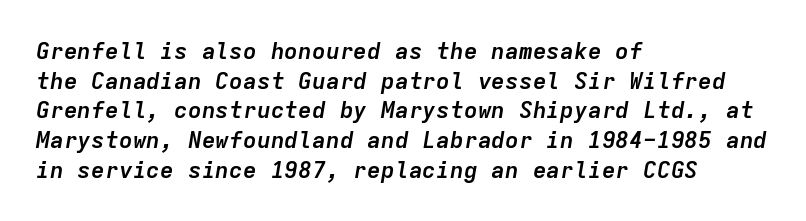
The image shows 23 px bold type, italic (leaning right); set left-aligned, normal line spacing (1.29x), normal letter spacing, not underlined.
